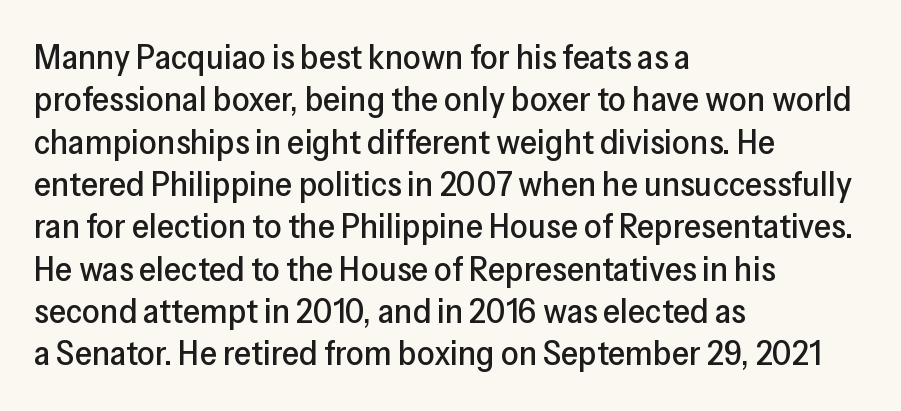
{"serif": "no", "italic": "no", "width": "normal", "stroke_contrast": "low", "x_height": "medium", "monospaced": "no", "underline": "no", "align": "left", "line_spacing_ratio": 1.21, "letter_spacing": "normal", "letter_spacing_em": 0.0, "glyph_px": 35}
